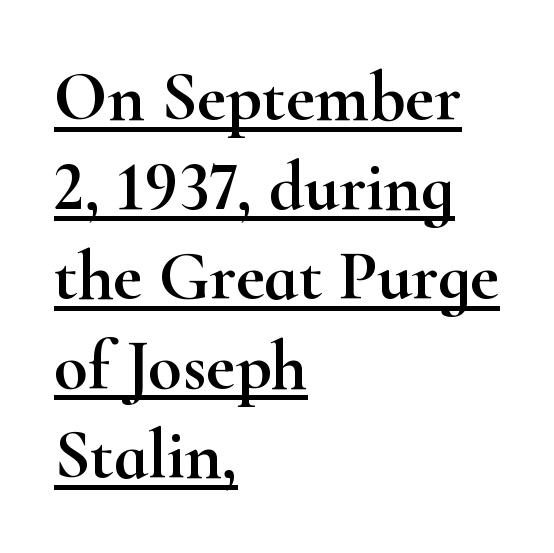
{"serif": "yes", "italic": "no", "width": "wide", "stroke_contrast": "high", "x_height": "small", "monospaced": "no", "underline": "yes", "align": "left", "line_spacing": "normal", "line_spacing_ratio": 1.28, "letter_spacing": "normal", "letter_spacing_em": 0.0, "glyph_px": 70}
